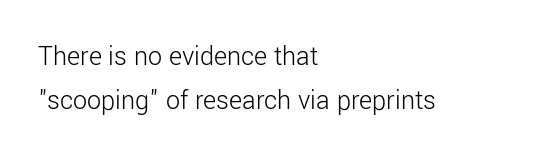
Q: Is the text bold? A: No.
Q: Is the text italic (slanted)? A: No, it is upright.
Q: Is the typeface a serif or a sans-serif typeface? A: Sans-serif.
Q: Is the text underlined? A: No.
Q: How is the paragraph aligned? A: Left-aligned.
Q: Is the spacing between letters normal or unusually wide? A: Normal.
Q: Is the spacing between lines tight, normal or loose? A: Normal.
Q: Width (condensed, normal, or wide)? A: Normal.
Q: Stroke contrast? A: Low.
Q: x-height? A: Medium.
Q: Monospaced? A: No.
